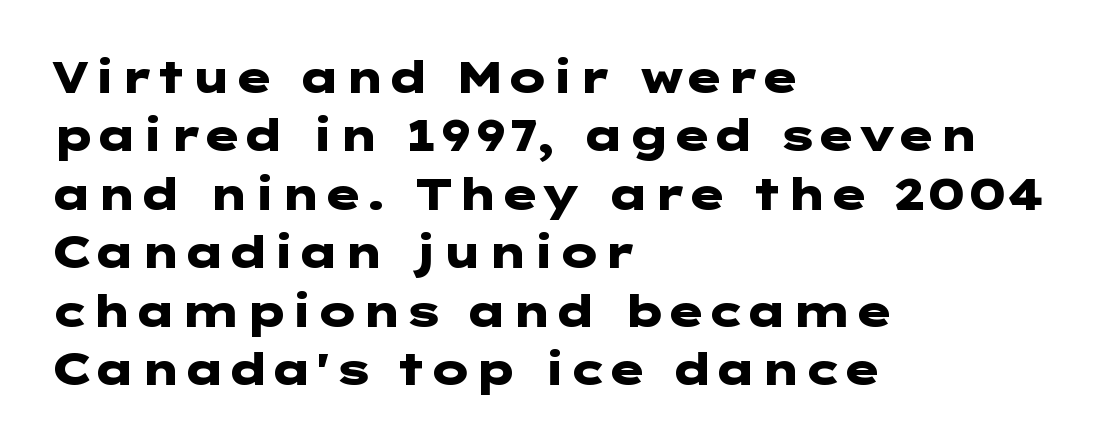
The image shows 43 px heavy, wide sans-serif type, upright; set left-aligned, normal line spacing (1.36x), normal letter spacing, not underlined; low stroke contrast and a medium x-height.
